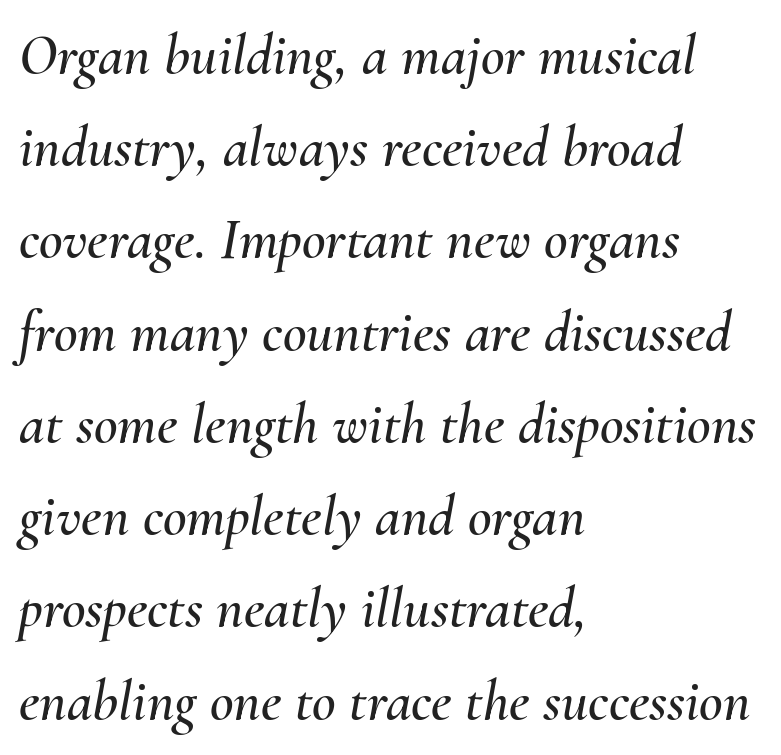
{"italic": "yes", "lean": "right", "slant_degrees": 10, "width": "normal", "stroke_contrast": "medium", "x_height": "small", "monospaced": "no", "underline": "no", "align": "left", "line_spacing": "normal", "line_spacing_ratio": 1.59, "letter_spacing": "normal", "letter_spacing_em": 0.0, "glyph_px": 58}
